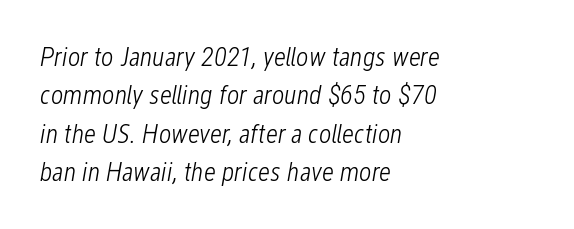
Q: Is the text bold? A: No.
Q: Is the text italic (slanted)? A: Yes, it leans right by about 12 degrees.
Q: Is the text underlined? A: No.
Q: How is the paragraph aligned? A: Left-aligned.
Q: Is the spacing between letters normal or unusually wide? A: Normal.
Q: Is the spacing between lines tight, normal or loose? A: Normal.
